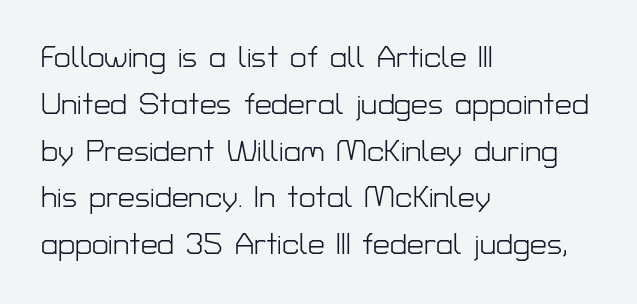
Q: Is the text bold? A: No.
Q: Is the text italic (slanted)? A: No, it is upright.
Q: Is the typeface a serif or a sans-serif typeface? A: Sans-serif.
Q: Is the text underlined? A: No.
Q: How is the paragraph aligned? A: Left-aligned.
Q: Is the spacing between letters normal or unusually wide? A: Normal.
Q: Is the spacing between lines tight, normal or loose? A: Normal.
Q: Width (condensed, normal, or wide)? A: Normal.
Q: Stroke contrast? A: Low.
Q: x-height? A: Medium.
Q: Monospaced? A: No.
